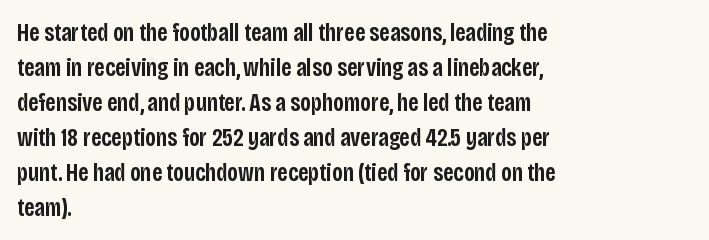
{"italic": "no", "bold": "semi", "underline": "no", "align": "left", "line_spacing": "normal", "line_spacing_ratio": 1.4, "letter_spacing": "normal", "letter_spacing_em": 0.0, "glyph_px": 25}
